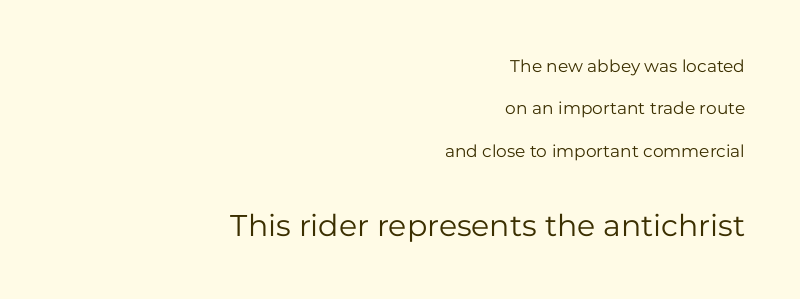
The image shows 30 px regular-weight sans-serif type, upright; set right-aligned, loose line spacing (2.49x), normal letter spacing, not underlined; the second (bottom) block is 1.76x larger; low stroke contrast and a medium x-height.
